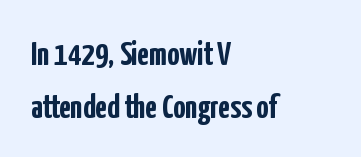
Tracking here is standard; glyphs follow each other at the usual distance. The passage shown stacks its lines at a standard gap. A sans-serif font was chosen for this passage. Caption: multi-line text, flush left, ragged right. The lettering holds an erect, upright posture throughout.
